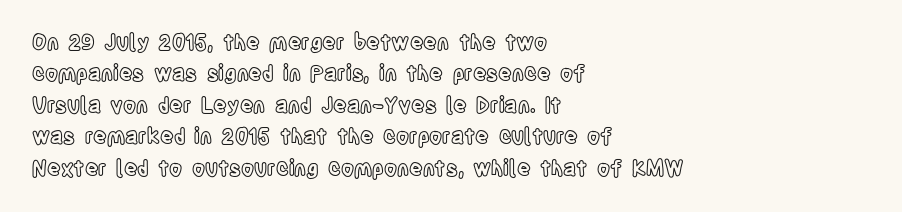
Unmarked baselines from the first word to the last. Every character sits straight up, as roman type does. The lines in this sample share a left origin and differ only in where they stop. Summary of vertical rhythm: regular, with standard interline spacing. Inter-character spacing is left at the font's built-in metrics.
